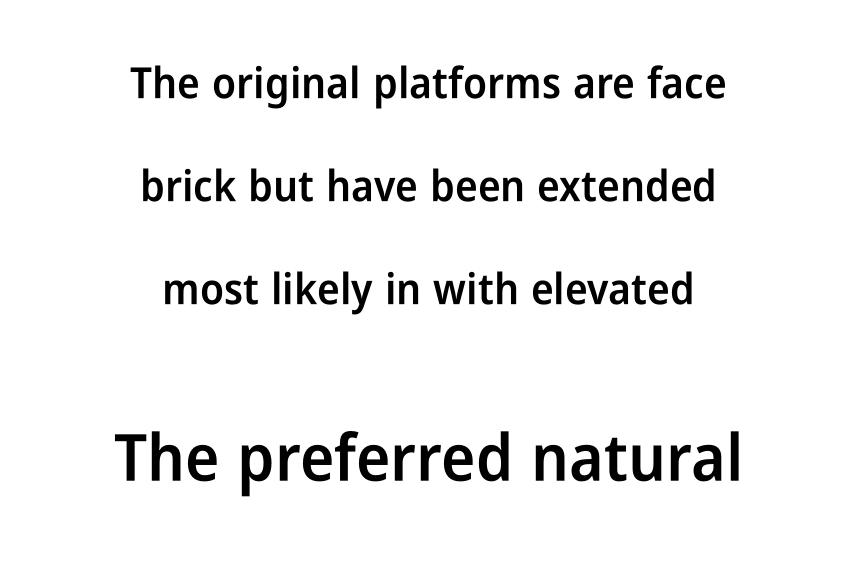
Q: Is the text bold? A: Semi-bold.
Q: Is the text italic (slanted)? A: No, it is upright.
Q: Is the typeface a serif or a sans-serif typeface? A: Sans-serif.
Q: Is the text underlined? A: No.
Q: How is the paragraph aligned? A: Centered.
Q: Is the spacing between letters normal or unusually wide? A: Normal.
Q: Is the spacing between lines tight, normal or loose? A: Loose.
Q: Which block of text is set in a larger size, the first (top) or the second (bottom)? A: The second (bottom) one.
Q: Width (condensed, normal, or wide)? A: Condensed.
Q: Stroke contrast? A: Low.
Q: x-height? A: Medium.
Q: Monospaced? A: No.
